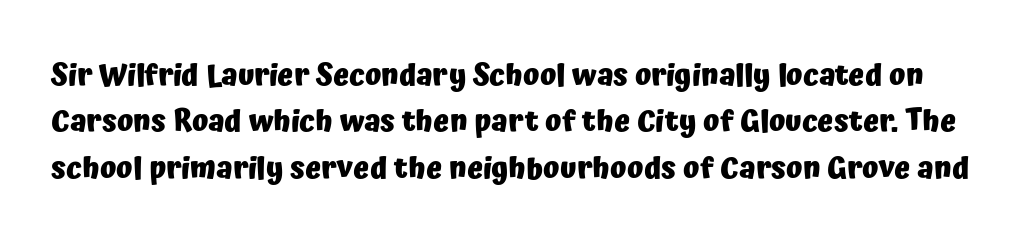
The image shows 30 px heavy sans-serif type, upright; set normal line spacing (1.55x), normal letter spacing, not underlined; low stroke contrast and a medium x-height.
